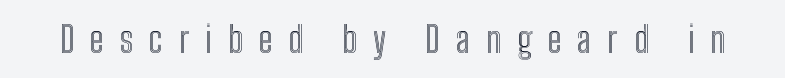
The image shows 36 px condensed type, upright; set unusually wide letter spacing (+0.44 em), not underlined; a medium x-height.
